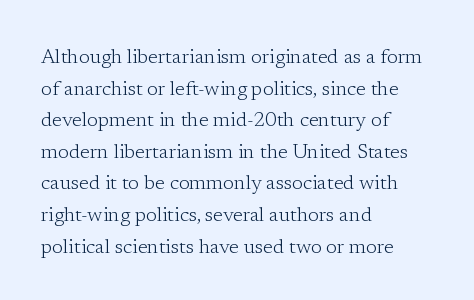
The image shows 20 px text type, upright; set left-aligned, normal line spacing (1.58x), normal letter spacing, not underlined.
